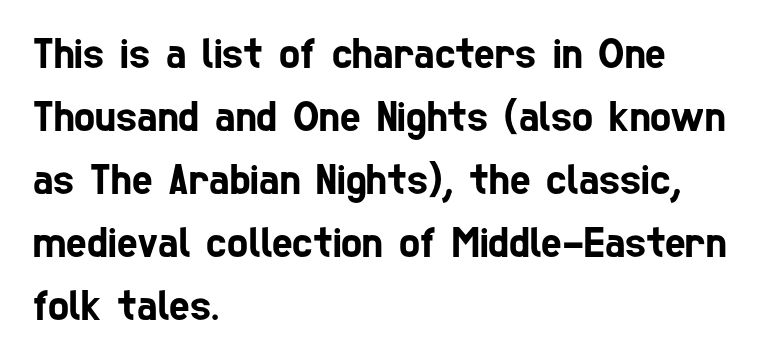
Q: Is the typeface a serif or a sans-serif typeface? A: Sans-serif.
Q: Is the text underlined? A: No.
Q: How is the paragraph aligned? A: Left-aligned.
Q: Is the spacing between letters normal or unusually wide? A: Normal.
Q: Is the spacing between lines tight, normal or loose? A: Normal.
Q: Width (condensed, normal, or wide)? A: Condensed.
Q: Stroke contrast? A: Low.
Q: x-height? A: Medium.
Q: Monospaced? A: No.
